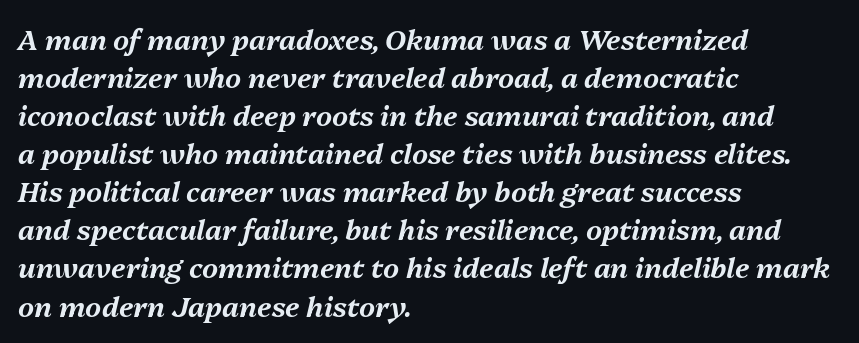
The image shows 28 px text type, italic (leaning right); set left-aligned, normal line spacing (1.36x), normal letter spacing, not underlined; medium stroke contrast and a medium x-height.
